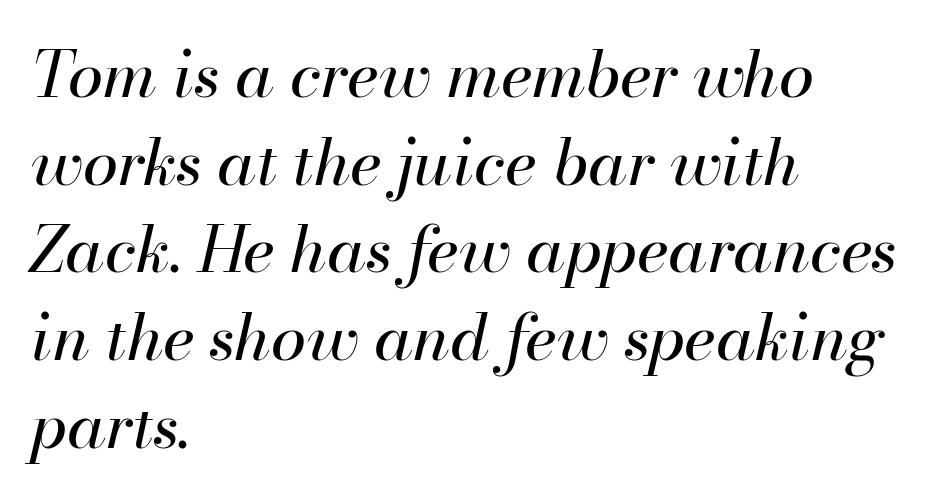
Vertical spacing — default. Layout note: lines flush left. Nobody touched the tracking dial on this one. No heavy texture on the line: the type isn't bold.
